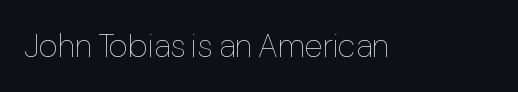
The image shows 33 px thin type, upright; set normal letter spacing, not underlined; low stroke contrast and a medium x-height.
